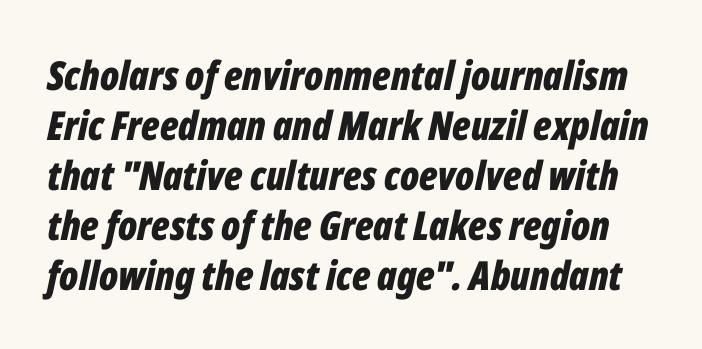
The image shows 40 px bold, condensed type, italic (leaning right); set normal line spacing (1.25x), normal letter spacing, not underlined; low stroke contrast and a medium x-height.
